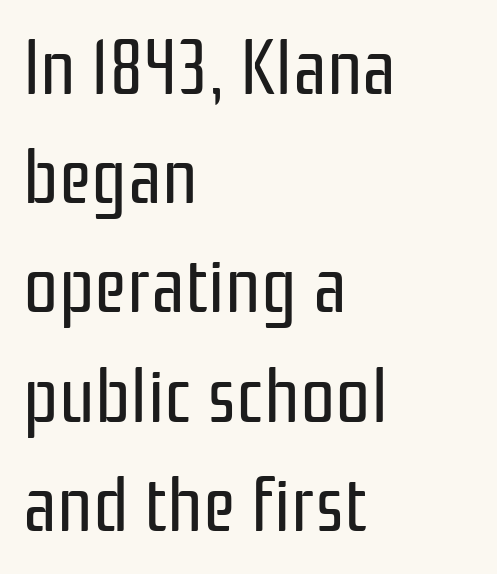
This sample uses an upright cut, with every glyph sitting square on the baseline. The letters advance in unequal steps, a hallmark of proportional type. The string is rendered with underlining switched off. Line spacing here is normal.
